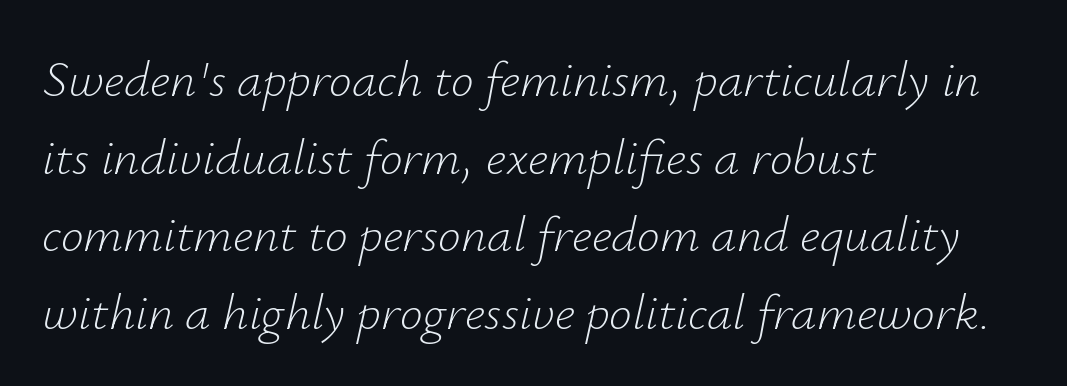
Q: Is the text bold? A: No.
Q: Is the text italic (slanted)? A: Yes, it leans right by about 12 degrees.
Q: Is the text underlined? A: No.
Q: How is the paragraph aligned? A: Left-aligned.
Q: Is the spacing between letters normal or unusually wide? A: Normal.
Q: Is the spacing between lines tight, normal or loose? A: Normal.
Q: Width (condensed, normal, or wide)? A: Normal.
Q: Stroke contrast? A: Low.
Q: x-height? A: Small.
Q: Monospaced? A: No.
